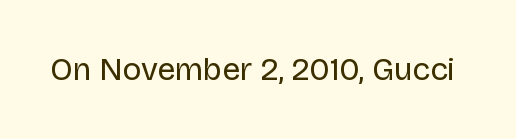
{"serif": "no", "italic": "no", "bold": "no", "weight": "regular", "width": "normal", "stroke_contrast": "low", "x_height": "large", "monospaced": "no", "underline": "no", "letter_spacing": "normal", "letter_spacing_em": 0.0, "glyph_px": 32}
